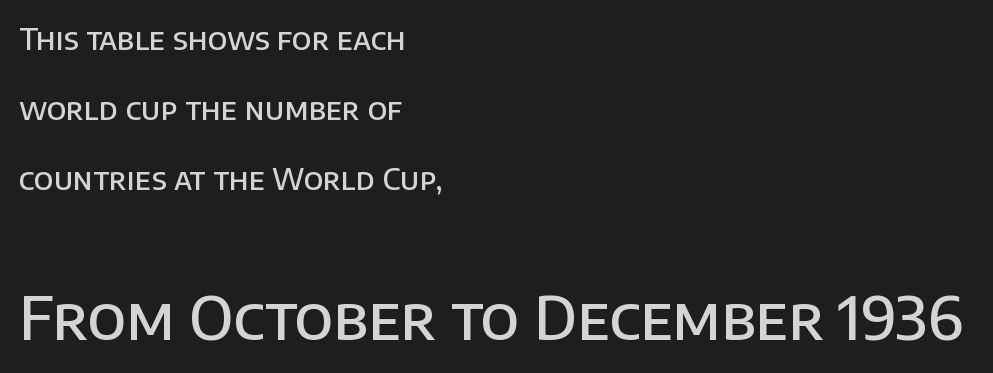
Q: Is the text bold? A: Semi-bold.
Q: Is the text italic (slanted)? A: No, it is upright.
Q: Is the typeface a serif or a sans-serif typeface? A: Sans-serif.
Q: Is the text underlined? A: No.
Q: How is the paragraph aligned? A: Left-aligned.
Q: Is the spacing between letters normal or unusually wide? A: Normal.
Q: Is the spacing between lines tight, normal or loose? A: Loose.
Q: Which block of text is set in a larger size, the first (top) or the second (bottom)? A: The second (bottom) one.
Q: Width (condensed, normal, or wide)? A: Normal.
Q: Stroke contrast? A: Low.
Q: x-height? A: Large.
Q: Monospaced? A: No.
